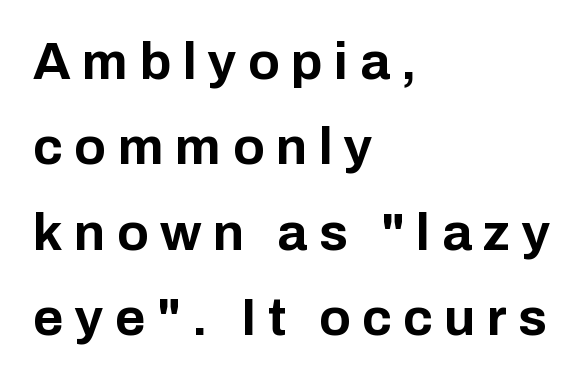
Q: Is the text bold? A: Yes.
Q: Is the text italic (slanted)? A: No, it is upright.
Q: Is the typeface a serif or a sans-serif typeface? A: Sans-serif.
Q: Is the text underlined? A: No.
Q: How is the paragraph aligned? A: Left-aligned.
Q: Is the spacing between letters normal or unusually wide? A: Unusually wide.
Q: Is the spacing between lines tight, normal or loose? A: Normal.
Q: Width (condensed, normal, or wide)? A: Normal.
Q: Stroke contrast? A: Low.
Q: x-height? A: Medium.
Q: Monospaced? A: No.
